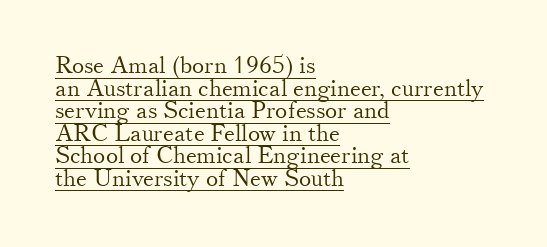
Q: Is the text bold? A: No.
Q: Is the text italic (slanted)? A: No, it is upright.
Q: Is the text underlined? A: Yes.
Q: How is the paragraph aligned? A: Left-aligned.
Q: Is the spacing between letters normal or unusually wide? A: Normal.
Q: Is the spacing between lines tight, normal or loose? A: Tight.
